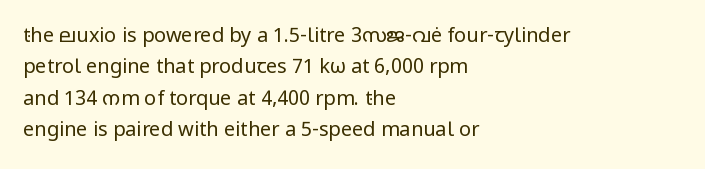
Q: Is the text bold? A: No.
Q: Is the text italic (slanted)? A: No, it is upright.
Q: Is the text underlined? A: No.
Q: How is the paragraph aligned? A: Left-aligned.
Q: Is the spacing between letters normal or unusually wide? A: Normal.
Q: Is the spacing between lines tight, normal or loose? A: Normal.
